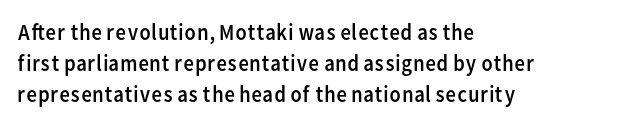
Posture: upright roman. The ragged edge is on the right, which tells us the setting is flush left. Reading down the column, the eye jumps a familiar distance to each next line. The specimen omits any rule beneath the text block's lines. The face looks like a standard text weight, possibly lighter.
